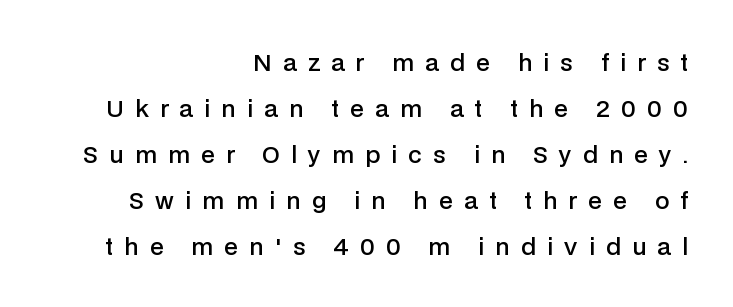
The image shows 23 px text type, upright; set right-aligned, loose line spacing (2.0x), unusually wide letter spacing (+0.49 em), not underlined.
